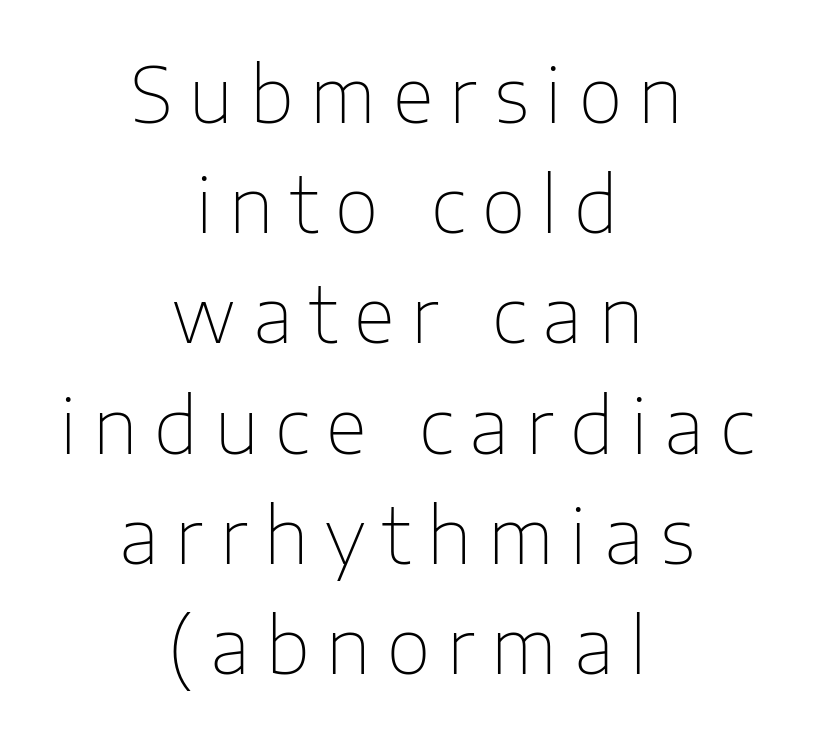
The image shows 76 px thin sans-serif type, upright; set centered, normal line spacing (1.45x), unusually wide letter spacing (+0.22 em), not underlined; low stroke contrast and a medium x-height.
